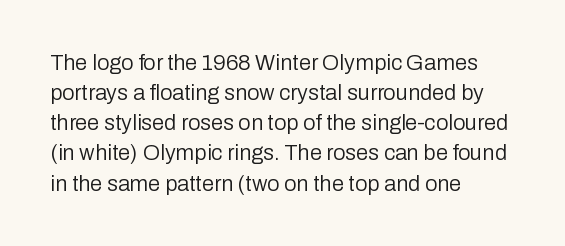
The letterforms sit shoulder to shoulder at normal distance. The space directly below the letters is spotless. Counters stay open thanks to moderate or lighter strokes. The vertical gap from one line to the next is medium. Ascenders rise straight up at ninety degrees. The ragged edge is on the right, which tells us the setting is flush left.
